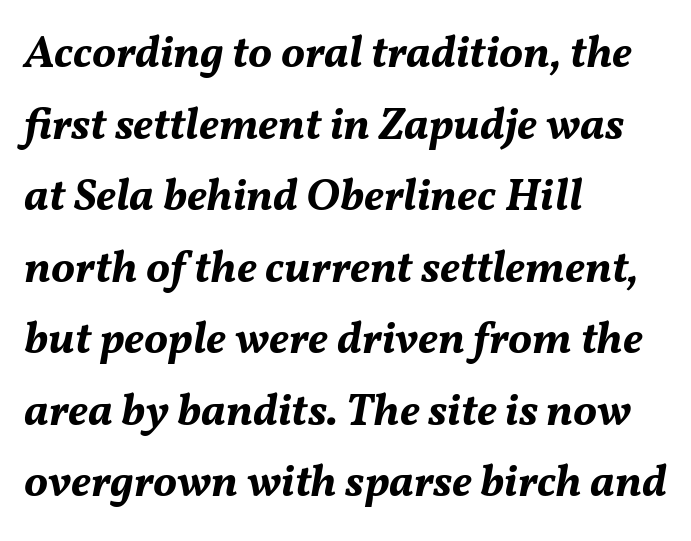
These lines carry a lot of weight — the face is fully bold. These lines stack with their left ends in a neat column. The letters advance in unequal steps, a hallmark of proportional type. Check under the words: just untouched page.
